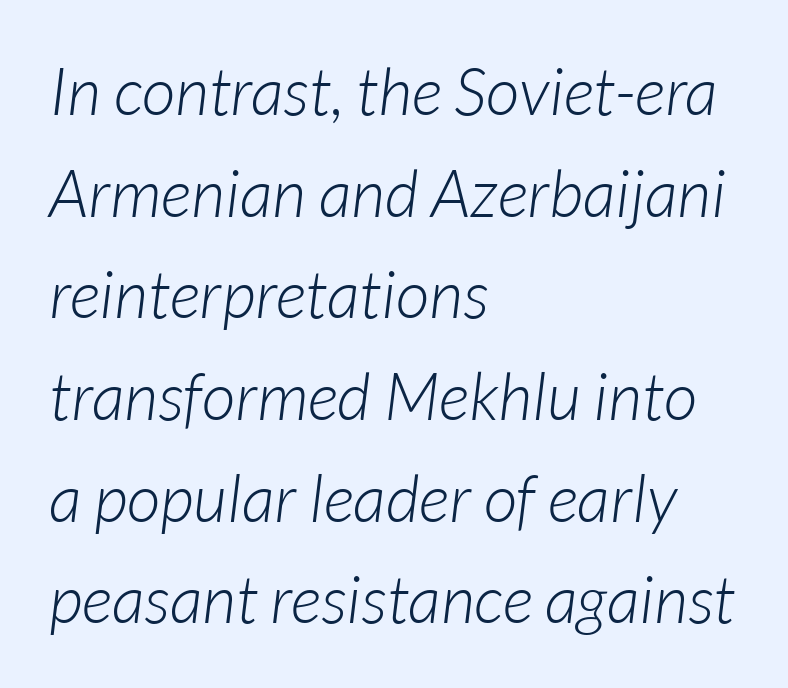
The face used here is rendered with its standard letterfit. The letterforms sit at book weight or below. Character widths vary here, with narrow letters taking less room than wide ones. The lines sit at an ordinary, default distance from one another. Check the space under the baseline: it is left empty. Looking at the ascenders, they clearly lean.
